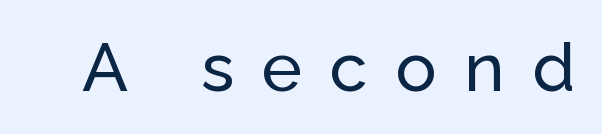
Q: Is the text italic (slanted)? A: No, it is upright.
Q: Is the typeface a serif or a sans-serif typeface? A: Sans-serif.
Q: Is the text underlined? A: No.
Q: Is the spacing between letters normal or unusually wide? A: Unusually wide.
Q: Width (condensed, normal, or wide)? A: Normal.
Q: Stroke contrast? A: Low.
Q: x-height? A: Medium.
Q: Monospaced? A: No.
